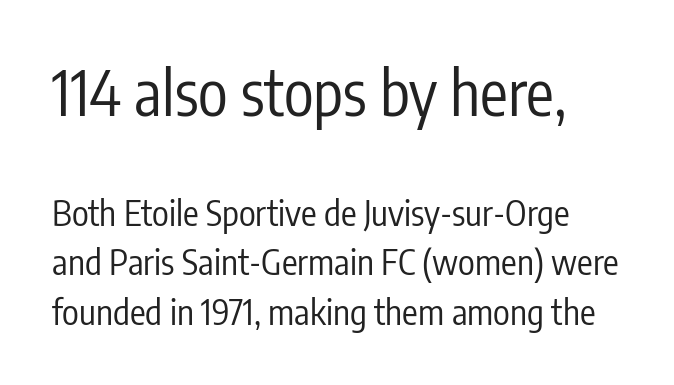
The image shows 62 px regular-weight, condensed sans-serif type, upright; set normal line spacing (1.41x), normal letter spacing, not underlined; the first (top) block is 1.77x larger; low stroke contrast and a medium x-height.
